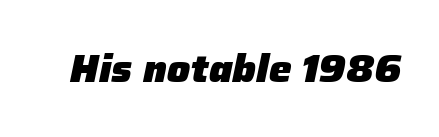
The image shows 38 px heavy type, italic (leaning right); set normal letter spacing, not underlined; low stroke contrast and a medium x-height.
